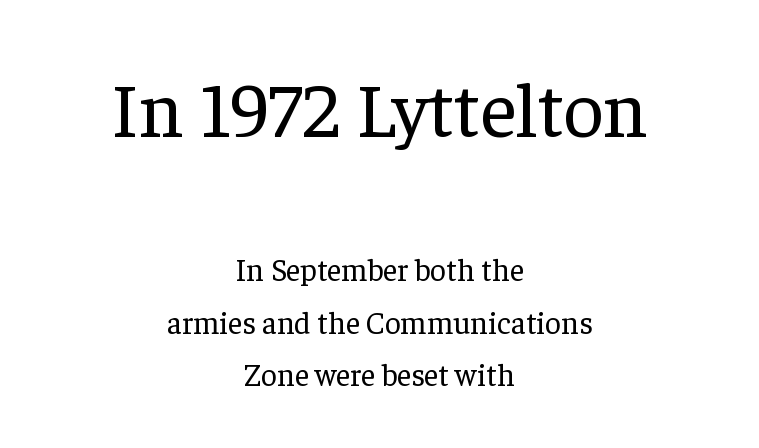
Q: Is the text bold? A: No.
Q: Is the text italic (slanted)? A: No, it is upright.
Q: Is the typeface a serif or a sans-serif typeface? A: Serif.
Q: Is the text underlined? A: No.
Q: How is the paragraph aligned? A: Centered.
Q: Is the spacing between letters normal or unusually wide? A: Normal.
Q: Is the spacing between lines tight, normal or loose? A: Normal.
Q: Which block of text is set in a larger size, the first (top) or the second (bottom)? A: The first (top) one.
Q: Width (condensed, normal, or wide)? A: Normal.
Q: Stroke contrast? A: Low.
Q: x-height? A: Medium.
Q: Monospaced? A: No.
